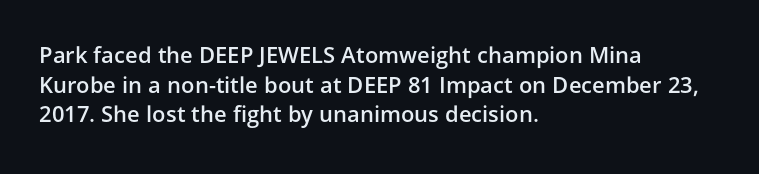
The image shows 22 px text type, upright; set left-aligned, normal line spacing (1.35x), normal letter spacing, not underlined.
